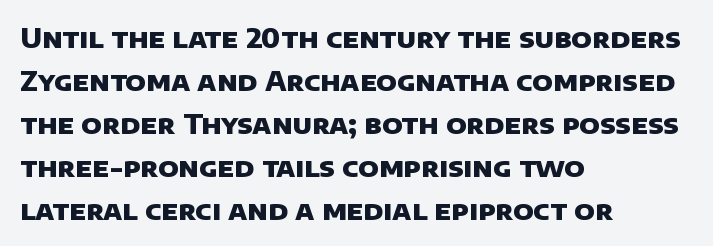
Q: Is the text bold? A: Yes.
Q: Is the text underlined? A: No.
Q: How is the paragraph aligned? A: Left-aligned.
Q: Is the spacing between letters normal or unusually wide? A: Normal.
Q: Is the spacing between lines tight, normal or loose? A: Normal.
